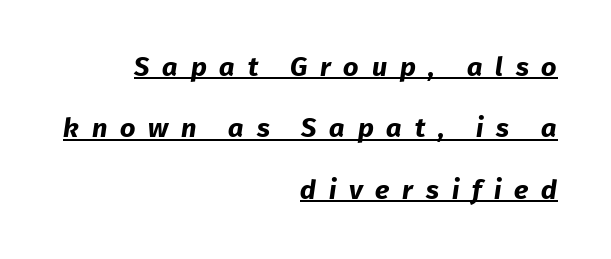
The image shows 27 px bold type; set right-aligned, loose line spacing (2.27x), unusually wide letter spacing (+0.47 em), underlined.
